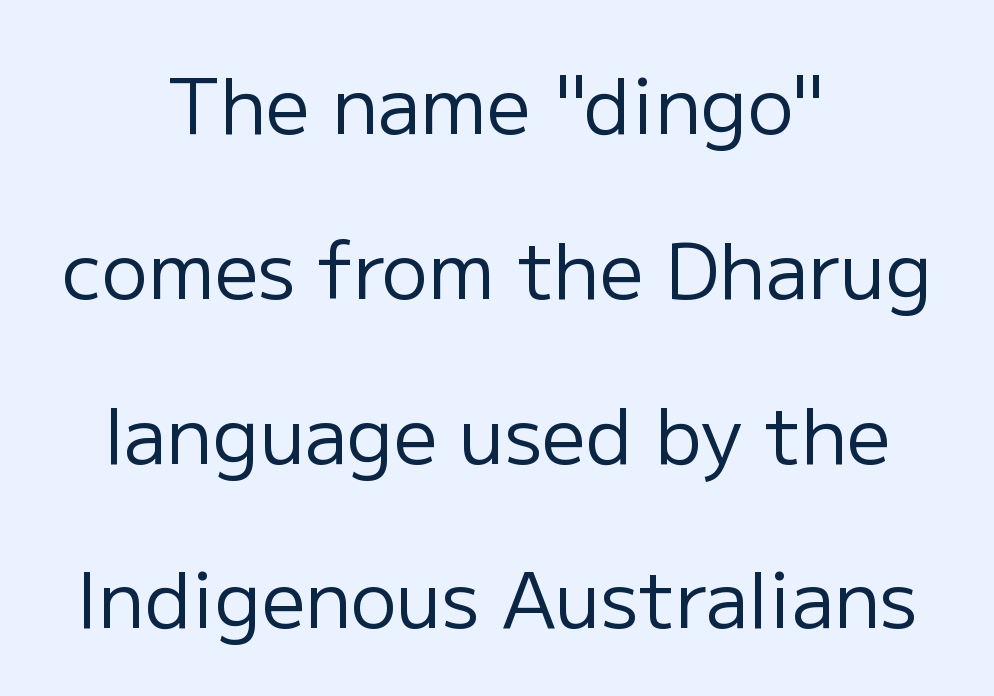
The image shows 77 px regular-weight sans-serif type, upright; set centered, loose line spacing (2.14x), normal letter spacing, not underlined; low stroke contrast and a medium x-height.
